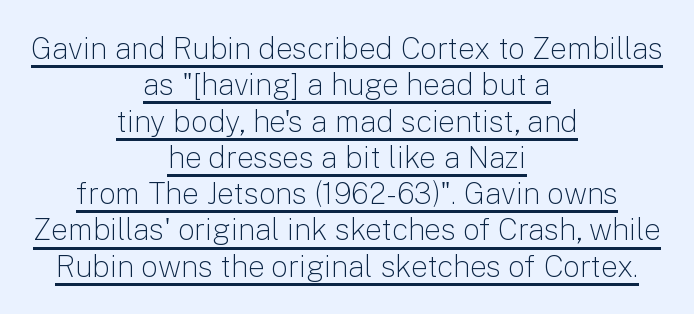
The image shows 30 px light sans-serif type, upright; set centered, line spacing 1.21x, normal letter spacing, underlined; low stroke contrast and a medium x-height.
